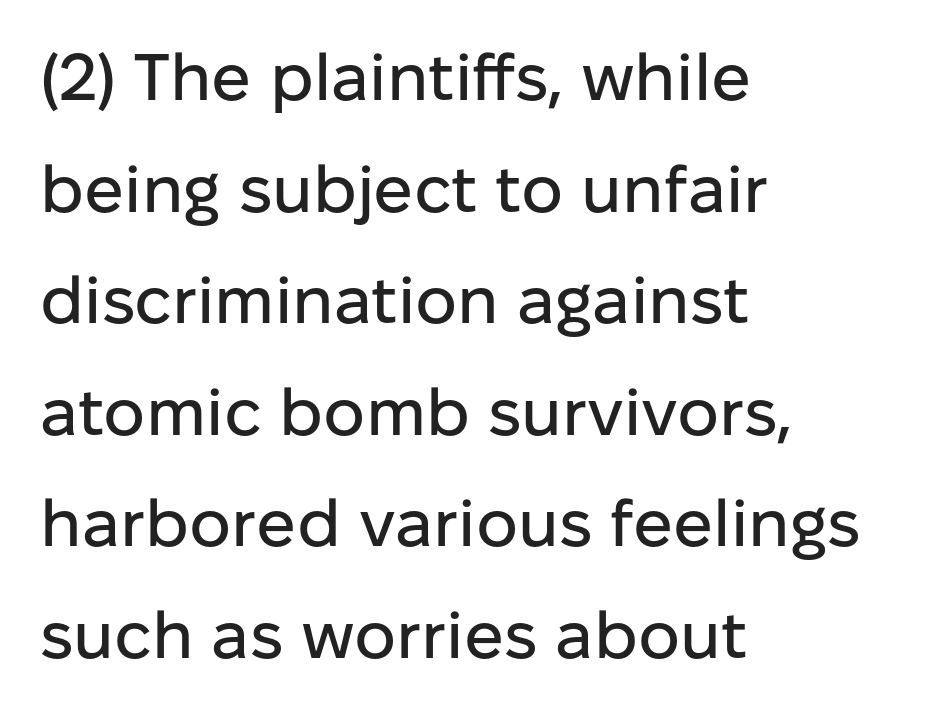
The image shows 66 px sans-serif type, upright; set left-aligned, normal line spacing (1.69x), normal letter spacing, not underlined; low stroke contrast and a medium x-height.
